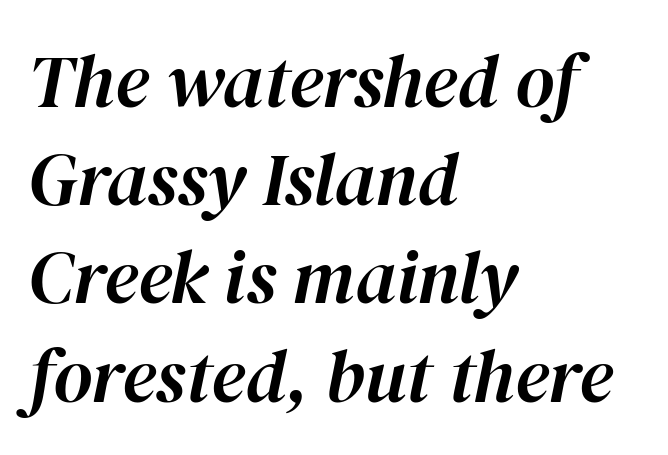
The image shows 75 px text type, italic (leaning right); set left-aligned, normal line spacing (1.31x), normal letter spacing, not underlined; high stroke contrast and a medium x-height.
